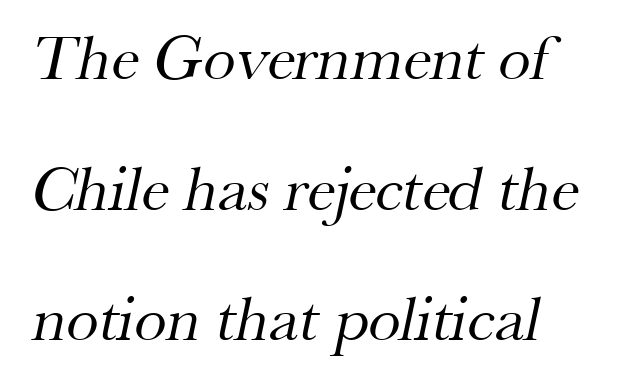
The designer went with a serif here, giving each stem small feet. Each word holds together tightly as a unit, with standard inter-letter gaps. The characters are drawn with everyday or finer stroke widths. What's the leading like? Stretched, with rows far apart. Character widths vary here, with narrow letters taking less room than wide ones. Type without underlining.
